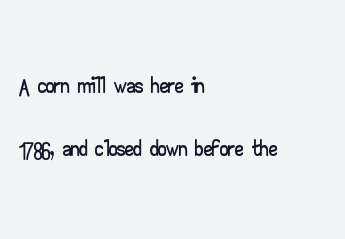
Q: Is the text italic (slanted)? A: No, it is upright.
Q: Is the typeface a serif or a sans-serif typeface? A: Sans-serif.
Q: Is the text underlined? A: No.
Q: How is the paragraph aligned? A: Left-aligned.
Q: Is the spacing between letters normal or unusually wide? A: Normal.
Q: Width (condensed, normal, or wide)? A: Wide.
Q: Stroke contrast? A: Low.
Q: x-height? A: Small.
Q: Monospaced? A: No.
